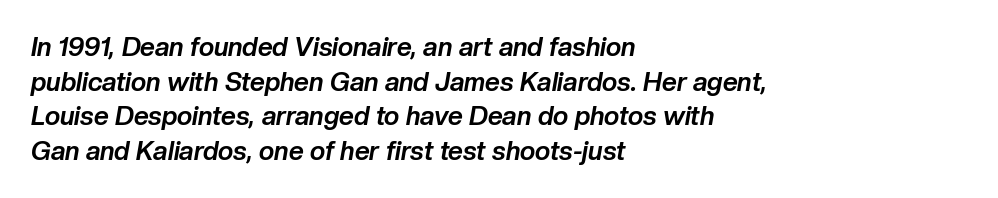
{"italic": "yes", "lean": "right", "slant_degrees": 10, "bold": "yes", "underline": "no", "align": "left", "line_spacing": "normal", "line_spacing_ratio": 1.33, "letter_spacing": "normal", "letter_spacing_em": 0.0, "glyph_px": 26}
